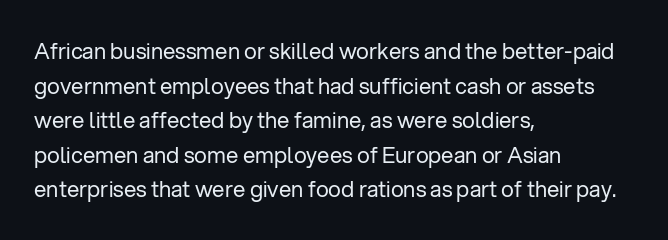
Q: Is the text bold? A: No.
Q: Is the text italic (slanted)? A: No, it is upright.
Q: Is the text underlined? A: No.
Q: How is the paragraph aligned? A: Left-aligned.
Q: Is the spacing between letters normal or unusually wide? A: Normal.
Q: Is the spacing between lines tight, normal or loose? A: Normal.
